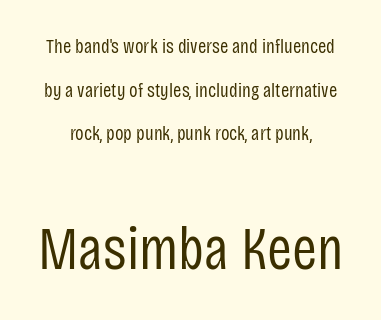
The image shows 60 px regular-weight, condensed sans-serif type, upright; set loose line spacing (2.18x), normal letter spacing, not underlined; the second (bottom) block is 3.0x larger; low stroke contrast and a large x-height.
